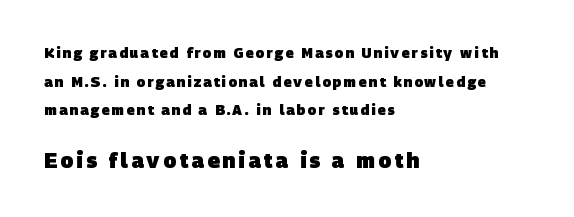
The image shows 21 px bold type; set left-aligned, loose line spacing (2.05x), not underlined; the second (bottom) block is 1.5x larger.
